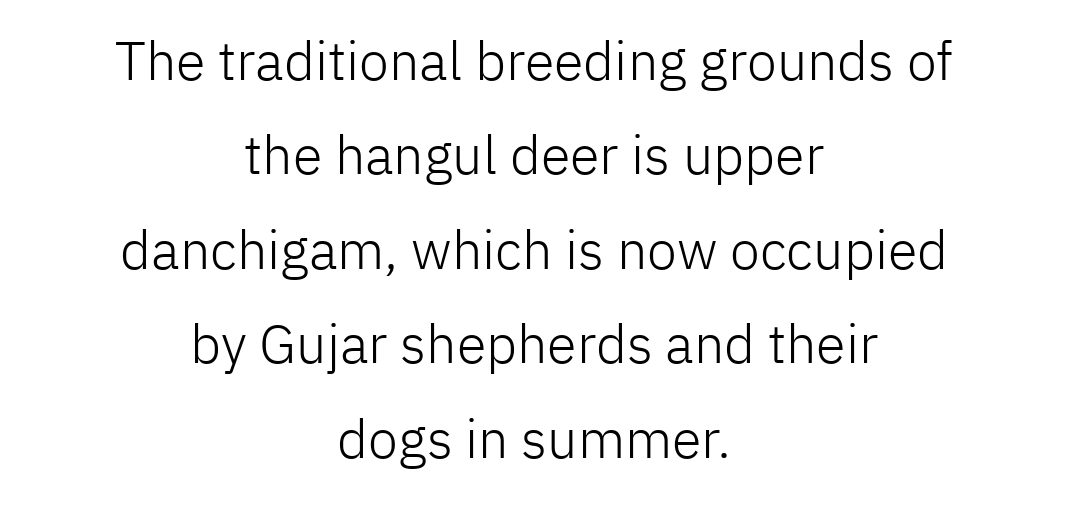
Between one letter and the next there's only the usual sliver of space. Unlike italic type, these characters show no tilt at all. The letters carry no serifs — their stems end cleanly without finishing strokes. Short and long lines alike share a common midpoint. The baseline area is clear. Looks like regular typesetting: each glyph gets only the width it needs.
